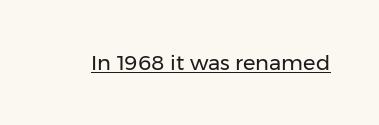
The image shows 21 px text type, upright; set normal letter spacing, underlined.
